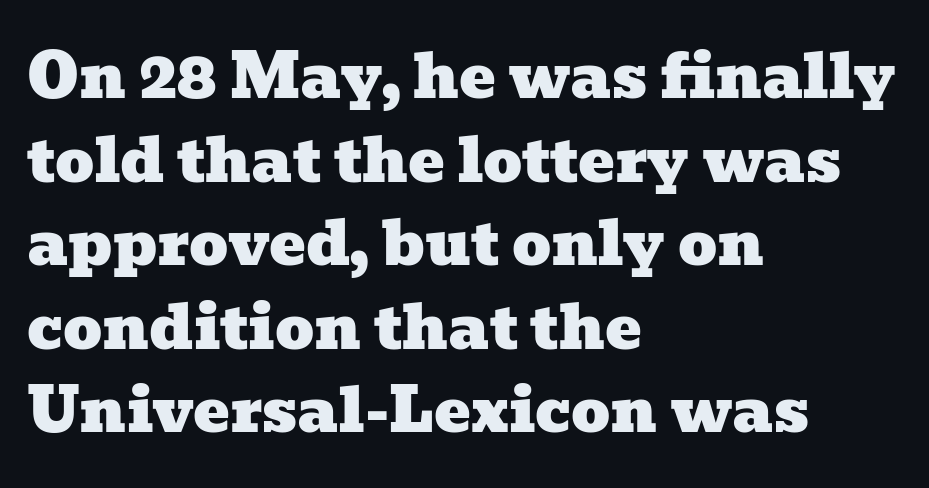
{"serif": "yes", "width": "wide", "stroke_contrast": "low", "x_height": "medium", "monospaced": "no", "underline": "no", "align": "left", "line_spacing": "normal", "line_spacing_ratio": 1.37, "letter_spacing": "normal", "letter_spacing_em": 0.0, "glyph_px": 61}
